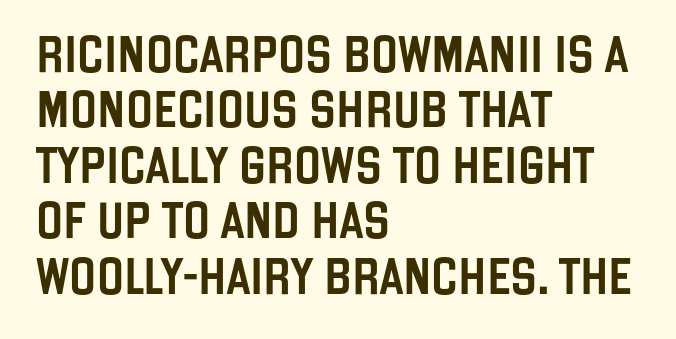
{"serif": "no", "italic": "no", "width": "condensed", "stroke_contrast": "low", "x_height": "large", "monospaced": "no", "underline": "no", "align": "left", "line_spacing": "normal", "line_spacing_ratio": 1.54, "letter_spacing": "normal", "letter_spacing_em": 0.0, "glyph_px": 36}
